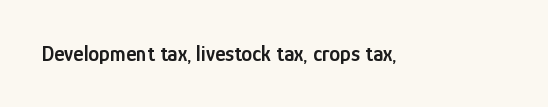
There is no visible air inserted between adjacent glyphs. The characters look somewhat weighty, a semibold short of true bold. Check the space under the baseline: it is left empty. Ascenders rise straight up at ninety degrees.
